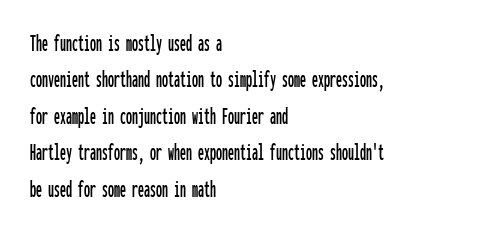
Q: Is the text italic (slanted)? A: No, it is upright.
Q: Is the text underlined? A: No.
Q: How is the paragraph aligned? A: Left-aligned.
Q: Is the spacing between letters normal or unusually wide? A: Normal.
Q: Is the spacing between lines tight, normal or loose? A: Normal.
